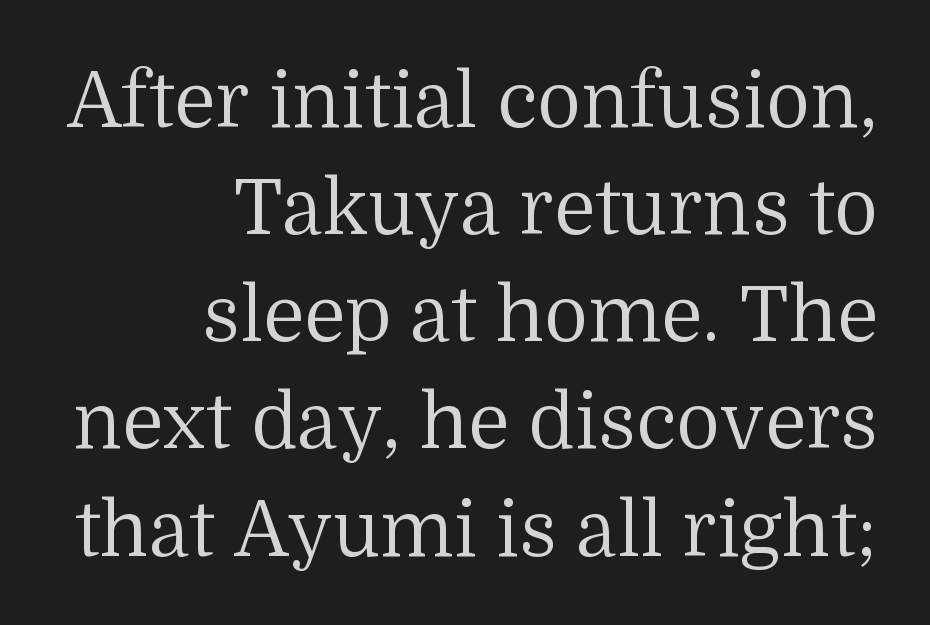
The image shows 76 px regular-weight serif type, upright; set right-aligned, normal line spacing (1.41x), normal letter spacing, not underlined; medium stroke contrast and a medium x-height.
